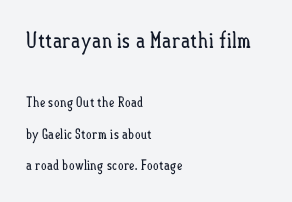
{"italic": "no", "bold": "no", "underline": "no", "align": "left", "line_spacing": "loose", "line_spacing_ratio": 2.25, "letter_spacing": "normal", "letter_spacing_em": 0.0, "larger_block": "first", "size_ratio": 1.57, "glyph_px": 22}
